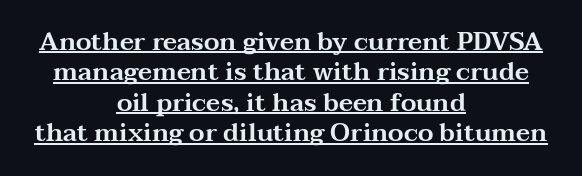
The image shows 25 px text type, upright; set centered, line spacing 1.22x, normal letter spacing, underlined.
